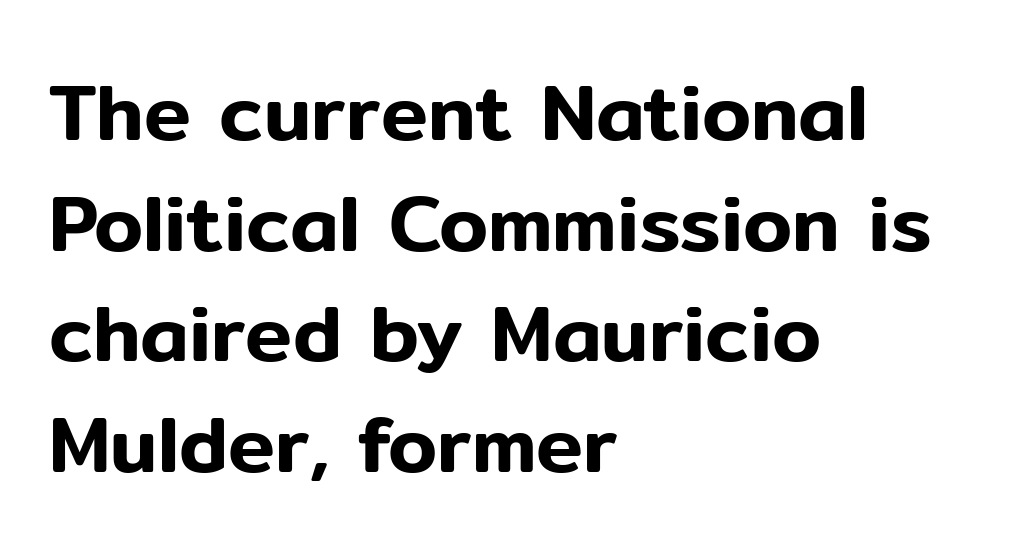
The image shows 79 px sans-serif type, upright; set left-aligned, normal line spacing (1.4x), normal letter spacing, not underlined; low stroke contrast and a medium x-height.
